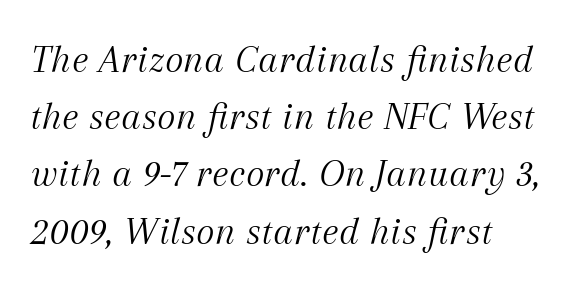
Reading down the column, the eye jumps a familiar distance to each next line. Type style note: has serifs. Looks like regular typesetting: each glyph gets only the width it needs. Is the type slanted? Yes — the strokes lean at a clear angle.
